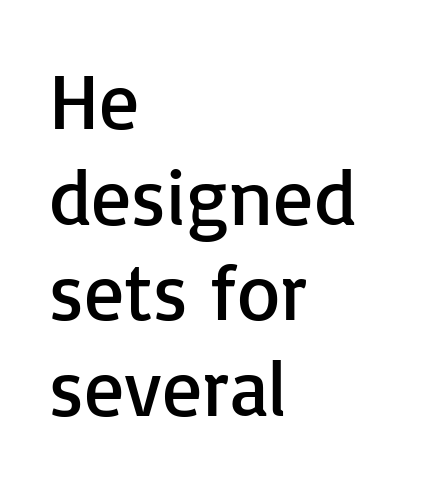
This rendering employs a face without finishing strokes, i.e., a sans-serif. Words appear dense and cohesive because spacing is normal. These lines were composed using upright roman letters. Spacing verdict: proportional, widths tailored to each character.
